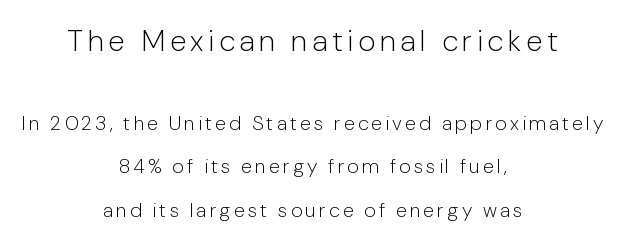
Q: Is the text bold? A: No.
Q: Is the text italic (slanted)? A: No, it is upright.
Q: Is the typeface a serif or a sans-serif typeface? A: Sans-serif.
Q: Is the text underlined? A: No.
Q: How is the paragraph aligned? A: Centered.
Q: Is the spacing between lines tight, normal or loose? A: Loose.
Q: Which block of text is set in a larger size, the first (top) or the second (bottom)? A: The first (top) one.
Q: Width (condensed, normal, or wide)? A: Normal.
Q: Stroke contrast? A: Low.
Q: x-height? A: Medium.
Q: Monospaced? A: No.
